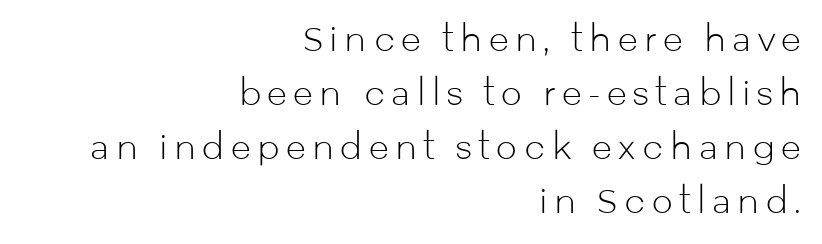
Q: Is the text bold? A: No.
Q: Is the text italic (slanted)? A: No, it is upright.
Q: Is the typeface a serif or a sans-serif typeface? A: Sans-serif.
Q: Is the text underlined? A: No.
Q: How is the paragraph aligned? A: Right-aligned.
Q: Is the spacing between lines tight, normal or loose? A: Normal.
Q: Width (condensed, normal, or wide)? A: Normal.
Q: Stroke contrast? A: Low.
Q: x-height? A: Medium.
Q: Monospaced? A: No.
